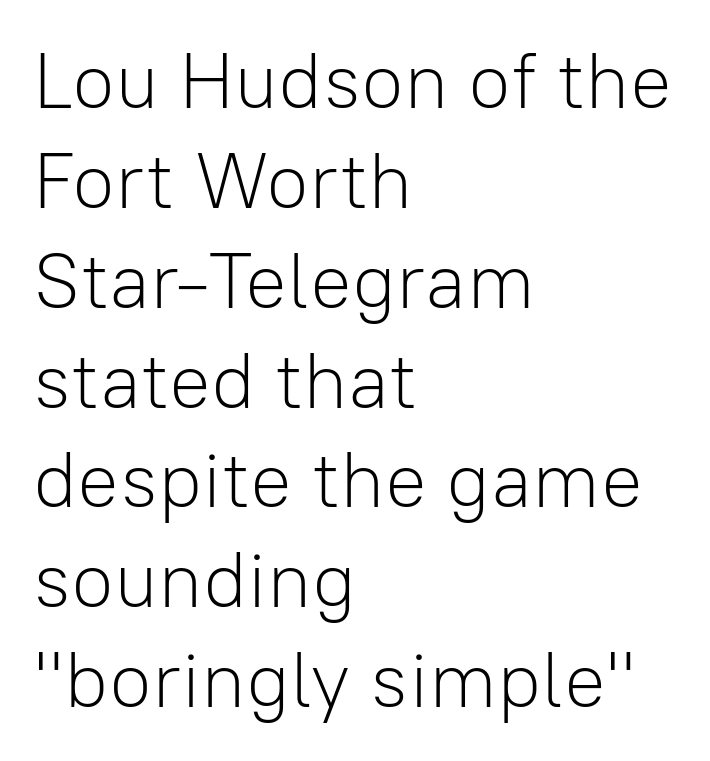
{"serif": "no", "italic": "no", "bold": "no", "weight": "light", "width": "normal", "stroke_contrast": "low", "x_height": "medium", "monospaced": "no", "underline": "no", "align": "left", "line_spacing": "normal", "line_spacing_ratio": 1.28, "letter_spacing": "normal", "letter_spacing_em": 0.0, "glyph_px": 78}
